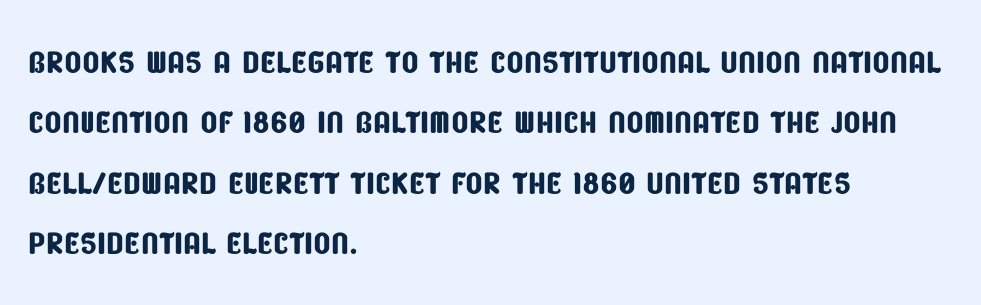
The image shows 45 px condensed sans-serif type; set left-aligned, normal line spacing (1.34x), normal letter spacing, not underlined; low stroke contrast and a large x-height.
